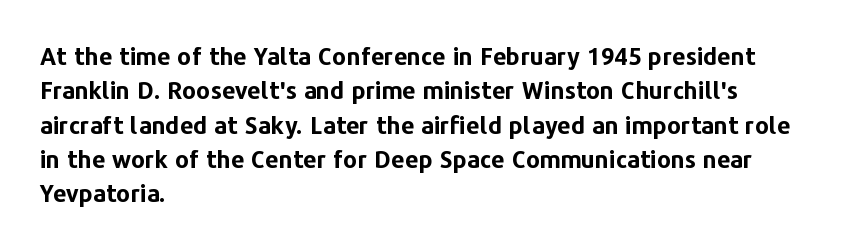
The image shows 24 px bold type, upright; set left-aligned, normal line spacing (1.43x), normal letter spacing, not underlined.
